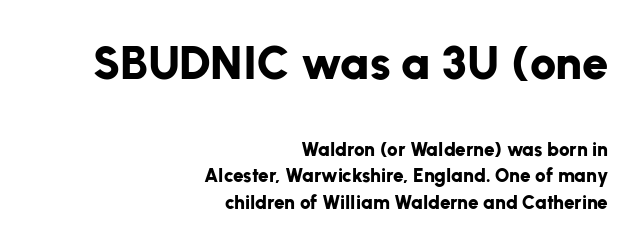
The image shows 47 px bold sans-serif type, upright; set right-aligned, normal line spacing (1.39x), normal letter spacing, not underlined; the first (top) block is 2.47x larger; low stroke contrast and a medium x-height.
